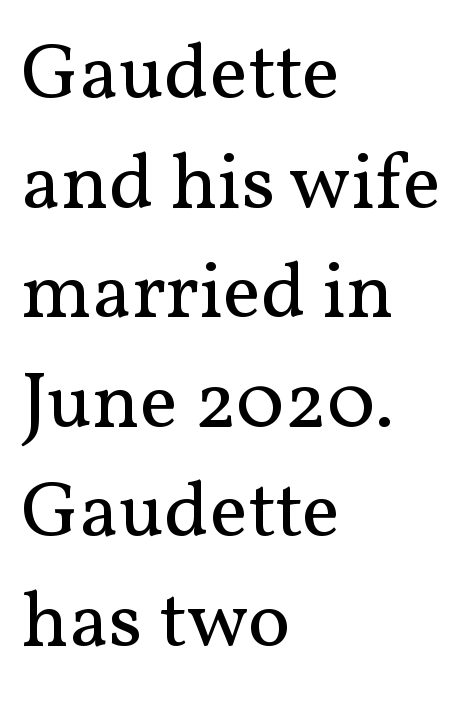
{"serif": "yes", "italic": "no", "bold": "no", "weight": "regular", "width": "normal", "stroke_contrast": "medium", "x_height": "medium", "monospaced": "no", "underline": "no", "align": "left", "line_spacing": "normal", "line_spacing_ratio": 1.37, "letter_spacing": "normal", "letter_spacing_em": 0.0, "glyph_px": 80}
